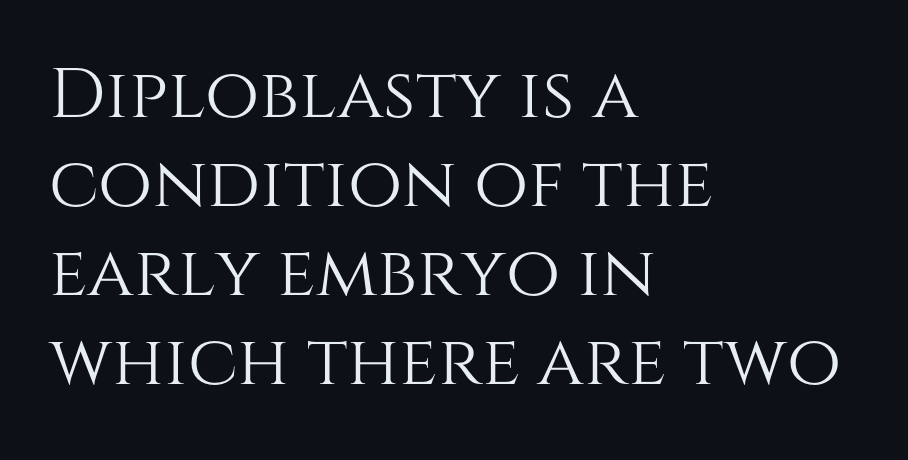
{"italic": "no", "width": "normal", "stroke_contrast": "medium", "x_height": "large", "monospaced": "no", "underline": "no", "align": "left", "line_spacing": "normal", "line_spacing_ratio": 1.27, "letter_spacing": "normal", "letter_spacing_em": 0.0, "glyph_px": 70}
